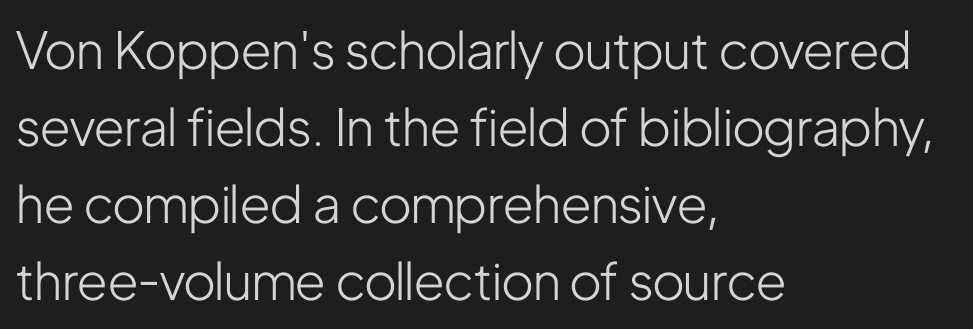
The image shows 51 px light, condensed sans-serif type, upright; set left-aligned, normal line spacing (1.51x), normal letter spacing, not underlined; low stroke contrast and a medium x-height.
